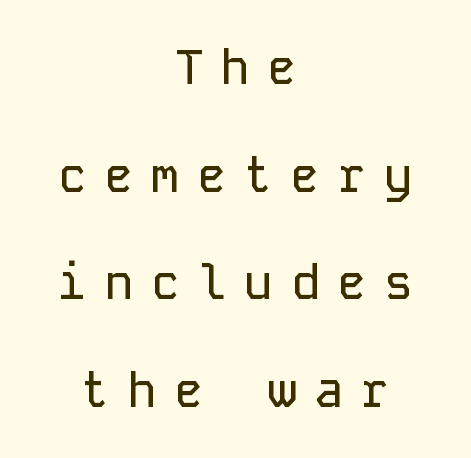
{"serif": "no", "italic": "no", "width": "normal", "stroke_contrast": "low", "x_height": "medium", "monospaced": "yes", "underline": "no", "align": "center", "line_spacing": "loose", "line_spacing_ratio": 2.24, "letter_spacing": "wide", "letter_spacing_em": 0.37, "glyph_px": 48}
